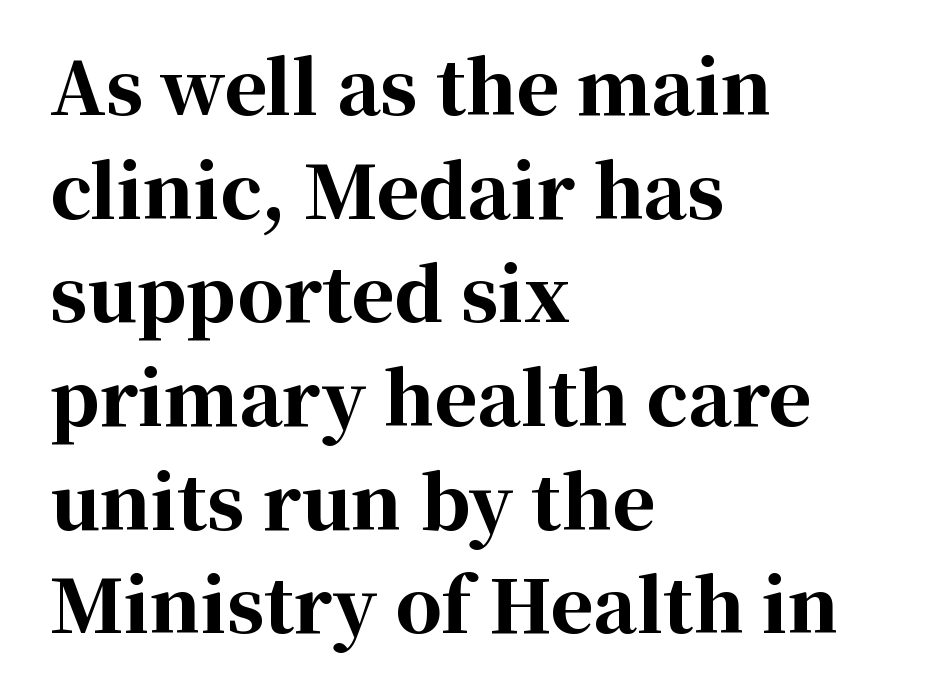
Typeset ragged right — the left edge is the straight one. Unlike a clean sans, this face finishes its strokes with serifs. A typesetter would call this proportional, since set widths differ per character. The lettering holds an erect, upright posture throughout.
